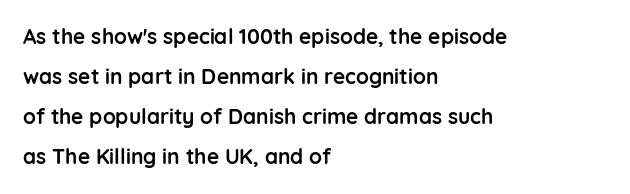
{"italic": "no", "bold": "yes", "underline": "no", "align": "left", "line_spacing": "loose", "line_spacing_ratio": 1.91, "letter_spacing": "normal", "letter_spacing_em": 0.0, "glyph_px": 21}
